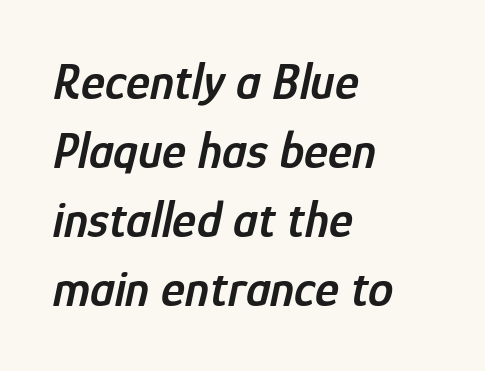
Q: Is the text bold? A: Semi-bold.
Q: Is the text italic (slanted)? A: Yes, it leans right by about 12 degrees.
Q: Is the text underlined? A: No.
Q: How is the paragraph aligned? A: Left-aligned.
Q: Is the spacing between letters normal or unusually wide? A: Normal.
Q: Is the spacing between lines tight, normal or loose? A: Normal.
Q: Width (condensed, normal, or wide)? A: Condensed.
Q: Stroke contrast? A: Low.
Q: x-height? A: Medium.
Q: Monospaced? A: No.
